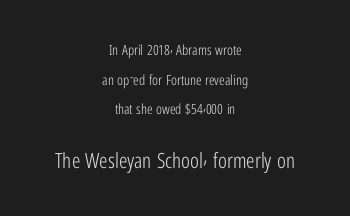
{"italic": "no", "bold": "no", "underline": "no", "align": "center", "line_spacing": "loose", "line_spacing_ratio": 2.11, "letter_spacing": "normal", "letter_spacing_em": 0.0, "larger_block": "second", "size_ratio": 1.5, "glyph_px": 21}
